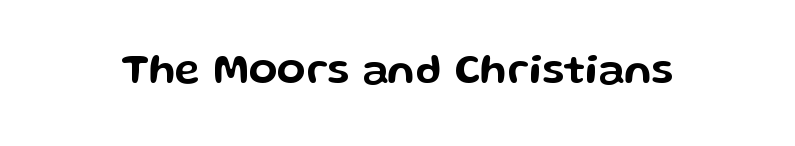
Rendered with straight, roman letterforms. No feet cap the strokes, marking this as sans-serif type. Honestly, the letter spacing is just normal — you wouldn't notice it. Only glyphs here, with clear space below each row.
